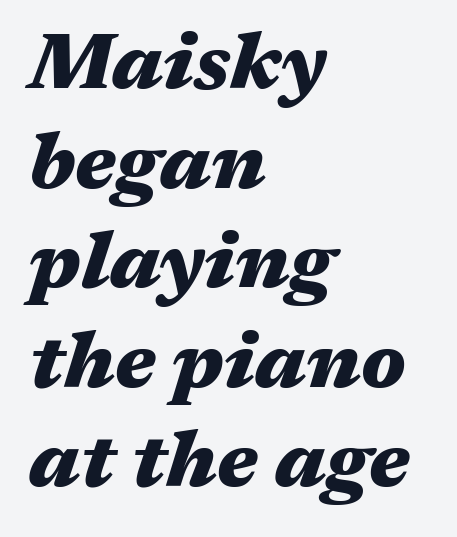
The image shows 79 px heavy, wide type, italic (leaning right); set left-aligned, normal line spacing (1.26x), normal letter spacing, not underlined; medium stroke contrast and a medium x-height.
